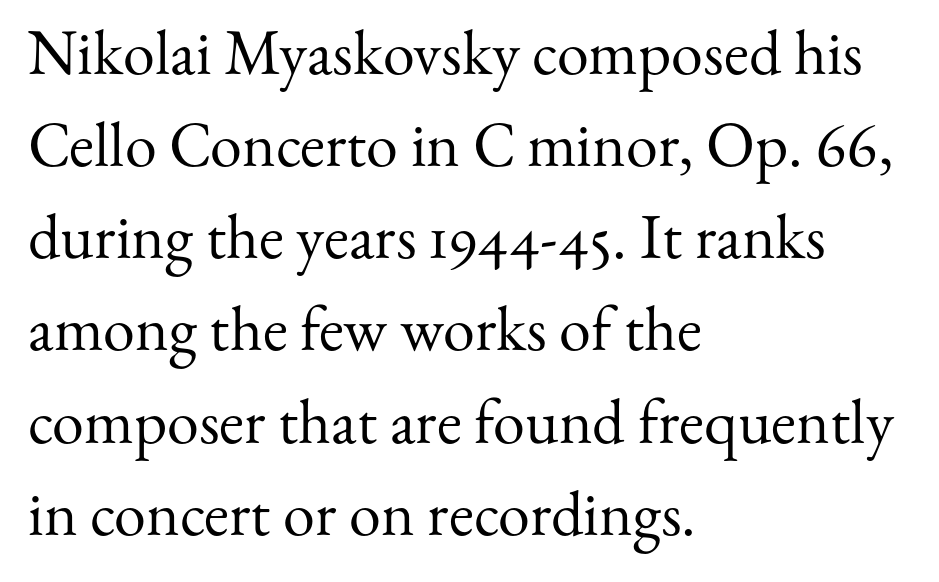
The image shows 64 px regular-weight serif type, upright; set left-aligned, normal line spacing (1.44x), normal letter spacing, not underlined; medium stroke contrast and a small x-height.
